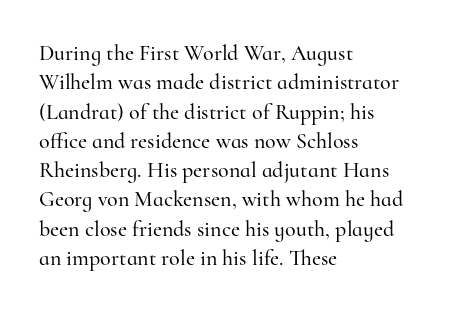
The image shows 22 px text type, upright; set left-aligned, normal line spacing (1.33x), normal letter spacing, not underlined.
